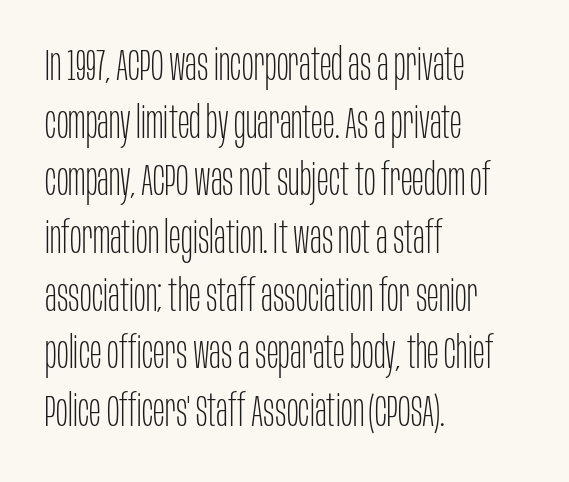
Underlining? Definitely not there. Honestly, the letter spacing is just normal — you wouldn't notice it. Baseline-to-baseline distance is the conventional proportion of letter height. Designer's note — italics off, roman on. The typesetting does not lean heavy: it is not bold. Horizontal alignment here is leftward, the default for most running prose.
